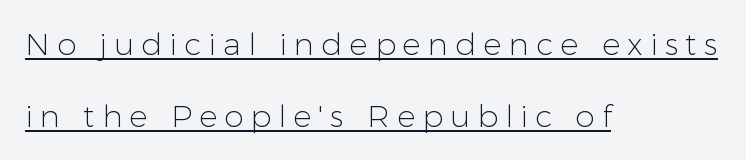
Q: Is the text bold? A: No.
Q: Is the text italic (slanted)? A: No, it is upright.
Q: Is the typeface a serif or a sans-serif typeface? A: Sans-serif.
Q: Is the text underlined? A: Yes.
Q: How is the paragraph aligned? A: Left-aligned.
Q: Is the spacing between letters normal or unusually wide? A: Unusually wide.
Q: Is the spacing between lines tight, normal or loose? A: Loose.
Q: Width (condensed, normal, or wide)? A: Normal.
Q: Stroke contrast? A: Low.
Q: x-height? A: Medium.
Q: Monospaced? A: No.
